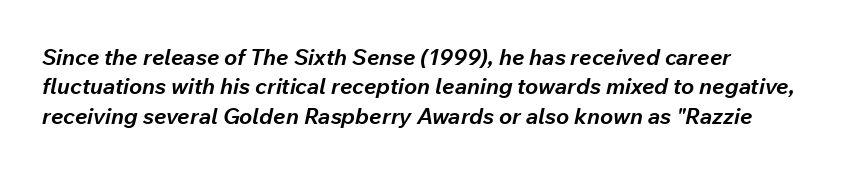
The image shows 22 px bold type, italic (leaning right); set normal line spacing (1.33x), normal letter spacing, not underlined.
